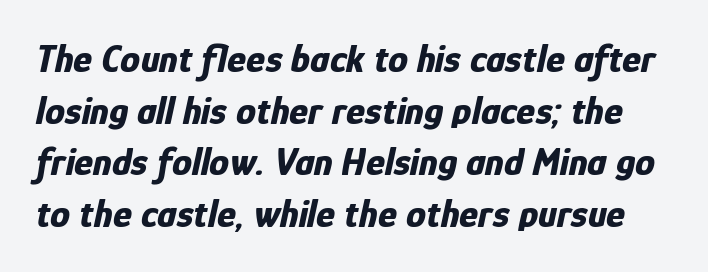
{"italic": "yes", "lean": "right", "slant_degrees": 12, "bold": "yes", "weight": "bold", "width": "condensed", "stroke_contrast": "low", "x_height": "medium", "monospaced": "no", "underline": "no", "line_spacing": "normal", "line_spacing_ratio": 1.29, "letter_spacing": "normal", "letter_spacing_em": 0.0, "glyph_px": 40}
